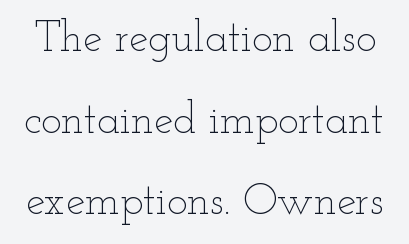
The face used here is proportionally spaced, like ordinary book or web type. Ordinary non-slanted type is in use. The letters look calm and open, with moderate or lighter stems. Students, note that the glyphs here touch the page at normal intervals.
